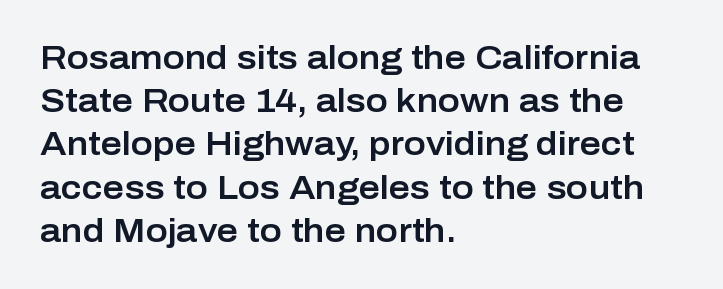
Q: Is the text italic (slanted)? A: No, it is upright.
Q: Is the typeface a serif or a sans-serif typeface? A: Sans-serif.
Q: Is the text underlined? A: No.
Q: How is the paragraph aligned? A: Left-aligned.
Q: Is the spacing between letters normal or unusually wide? A: Normal.
Q: Is the spacing between lines tight, normal or loose? A: Normal.
Q: Width (condensed, normal, or wide)? A: Normal.
Q: Stroke contrast? A: Low.
Q: x-height? A: Medium.
Q: Monospaced? A: No.
